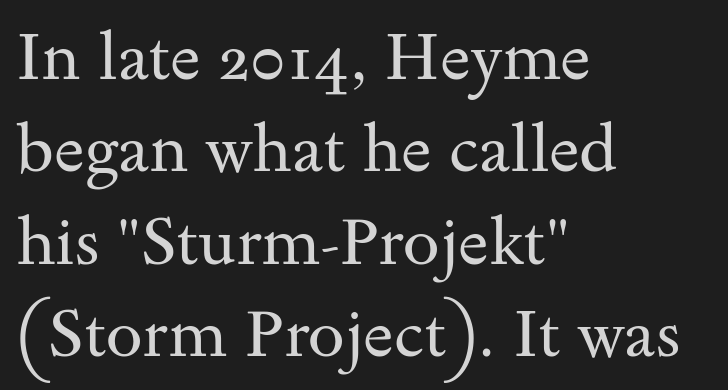
{"serif": "yes", "italic": "no", "bold": "no", "weight": "regular", "width": "wide", "stroke_contrast": "medium", "x_height": "small", "monospaced": "no", "underline": "no", "align": "left", "line_spacing": "normal", "line_spacing_ratio": 1.4, "letter_spacing": "normal", "letter_spacing_em": 0.0, "glyph_px": 66}
